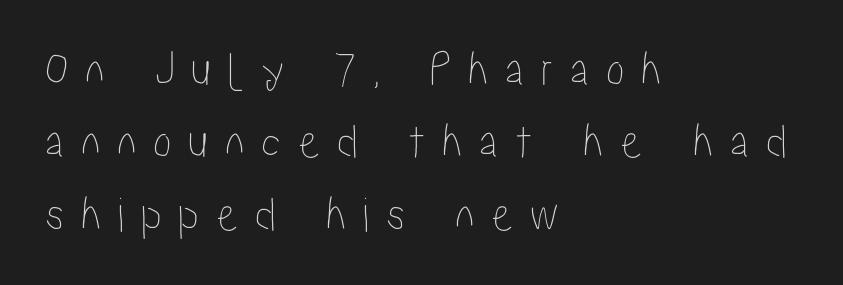
The image shows 50 px condensed type, upright; set left-aligned, normal line spacing (1.45x), unusually wide letter spacing (+0.33 em), not underlined; low stroke contrast and a medium x-height.
